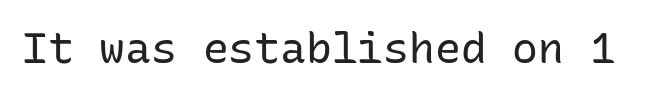
The image shows 43 px regular-weight sans-serif type, upright, monospaced; set normal letter spacing, not underlined; low stroke contrast and a medium x-height.
